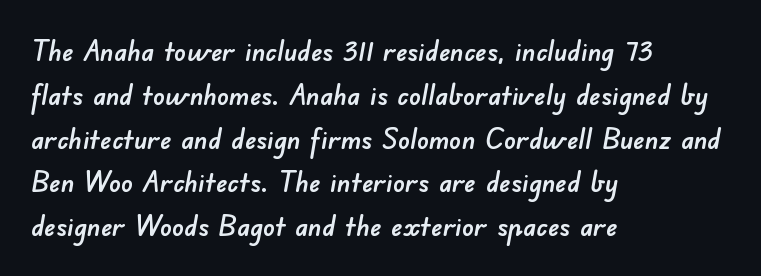
Q: Is the typeface a serif or a sans-serif typeface? A: Sans-serif.
Q: Is the text underlined? A: No.
Q: How is the paragraph aligned? A: Left-aligned.
Q: Is the spacing between letters normal or unusually wide? A: Normal.
Q: Is the spacing between lines tight, normal or loose? A: Normal.
Q: Width (condensed, normal, or wide)? A: Normal.
Q: Stroke contrast? A: Low.
Q: x-height? A: Small.
Q: Monospaced? A: No.
